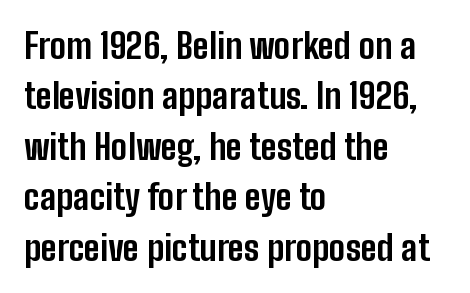
The image shows 35 px bold, condensed sans-serif type, upright; set left-aligned, normal line spacing (1.44x), normal letter spacing, not underlined; low stroke contrast and a medium x-height.
